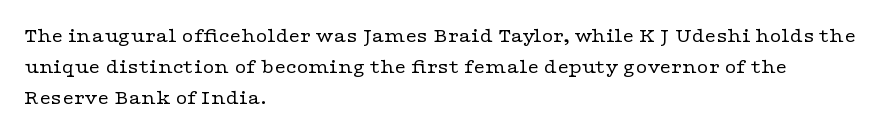
Q: Is the text bold? A: No.
Q: Is the text italic (slanted)? A: No, it is upright.
Q: Is the text underlined? A: No.
Q: How is the paragraph aligned? A: Left-aligned.
Q: Is the spacing between letters normal or unusually wide? A: Normal.
Q: Is the spacing between lines tight, normal or loose? A: Normal.
